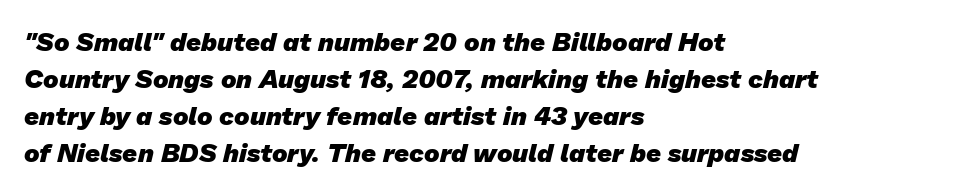
{"bold": "yes", "underline": "no", "align": "left", "line_spacing": "normal", "line_spacing_ratio": 1.42, "letter_spacing": "normal", "letter_spacing_em": 0.0, "glyph_px": 26}
